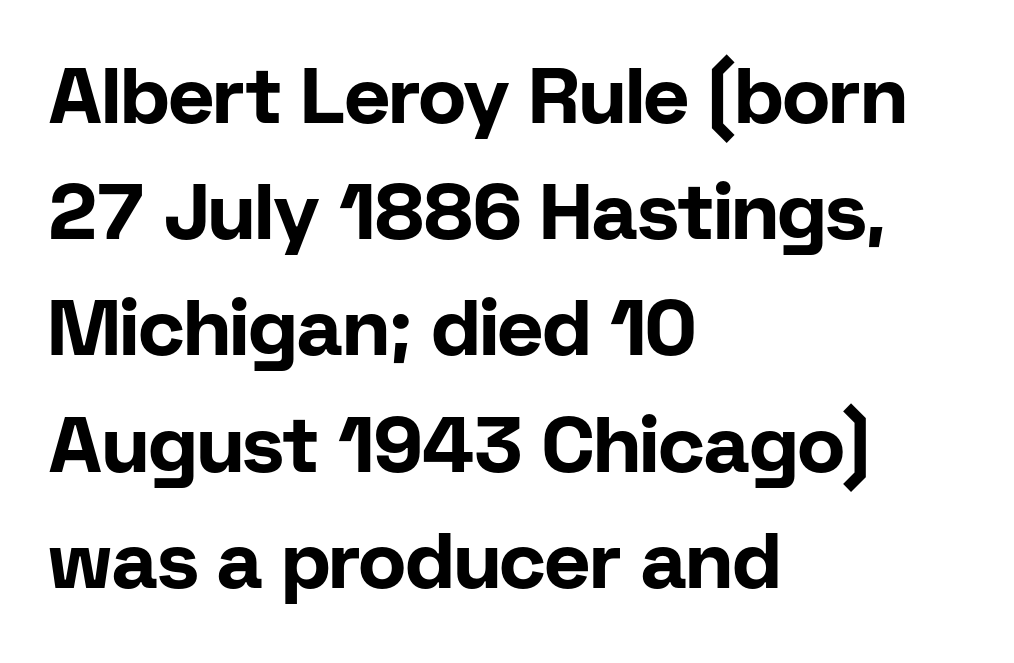
A dark, heavy texture on the line: the type is bold. The axis of the letterforms is exactly vertical. You can tell from the bare stems that sans-serif type was used. No extra tracking has been applied to these lines. Quick note: underline off. Compared with a centered layout, this one pins lines to the left instead.
